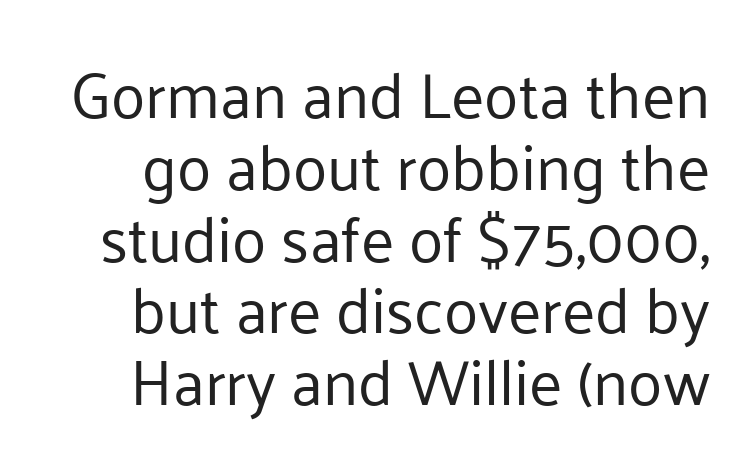
Q: Is the text bold? A: No.
Q: Is the text italic (slanted)? A: No, it is upright.
Q: Is the typeface a serif or a sans-serif typeface? A: Sans-serif.
Q: Is the text underlined? A: No.
Q: Is the spacing between letters normal or unusually wide? A: Normal.
Q: Is the spacing between lines tight, normal or loose? A: Tight.
Q: Width (condensed, normal, or wide)? A: Normal.
Q: Stroke contrast? A: Low.
Q: x-height? A: Medium.
Q: Monospaced? A: No.
